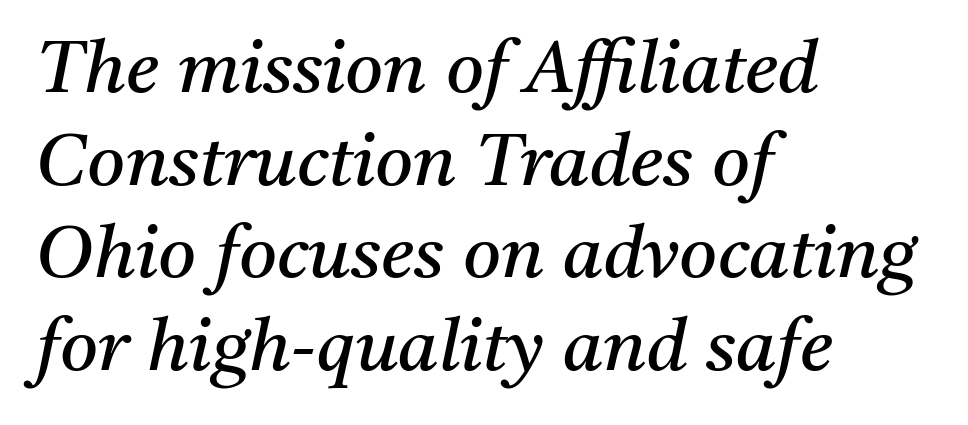
The image shows 73 px regular-weight serif type, italic (leaning right); set left-aligned, normal line spacing (1.27x), normal letter spacing, not underlined; medium stroke contrast and a medium x-height.
